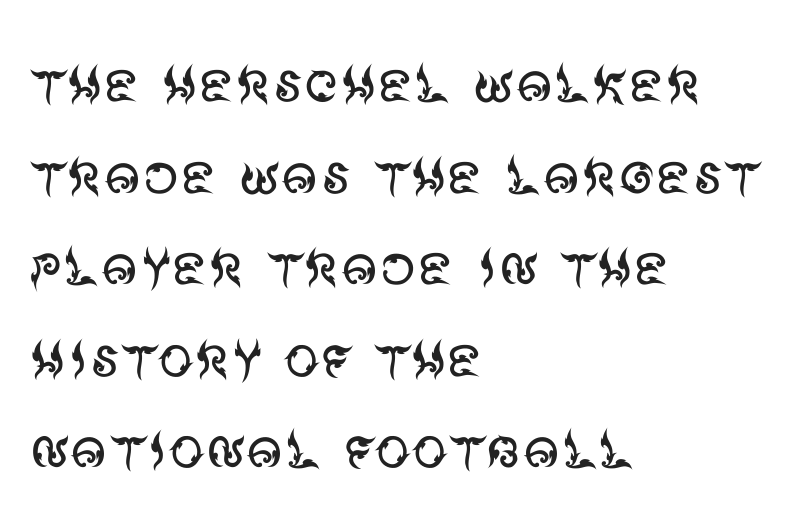
A typesetter would call this leading conventional body-copy spacing. The gap between lines stays unmarked. Horizontal alignment here is leftward, the default for most running prose. Quick note: not italic, upright.
